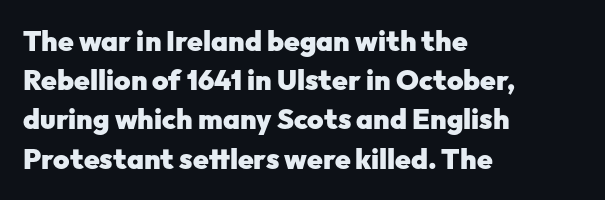
Letter spacing: default. Type without underlining. Which margin do the lines hug? The left one — the right edge is uneven. The glyphs in this specimen are sans serif.
